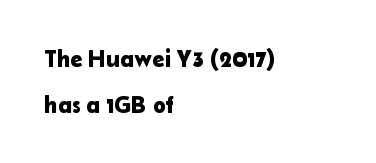
Baseline-to-baseline distance is far greater than the letter height. If you drew a ruler down the left edge, every line would touch it. Italic? Not at all — the glyphs are vertical. Spacing between characters is what you'd get straight out of the box.
